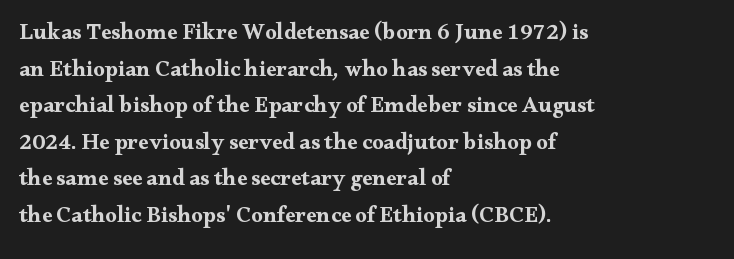
The image shows 23 px bold type, upright; set left-aligned, normal line spacing (1.59x), normal letter spacing, not underlined.
